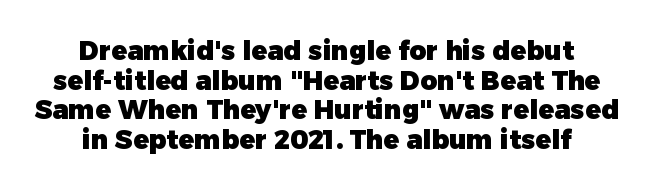
The image shows 26 px bold type, upright; set centered, tight line spacing (1.14x), normal letter spacing, not underlined.
